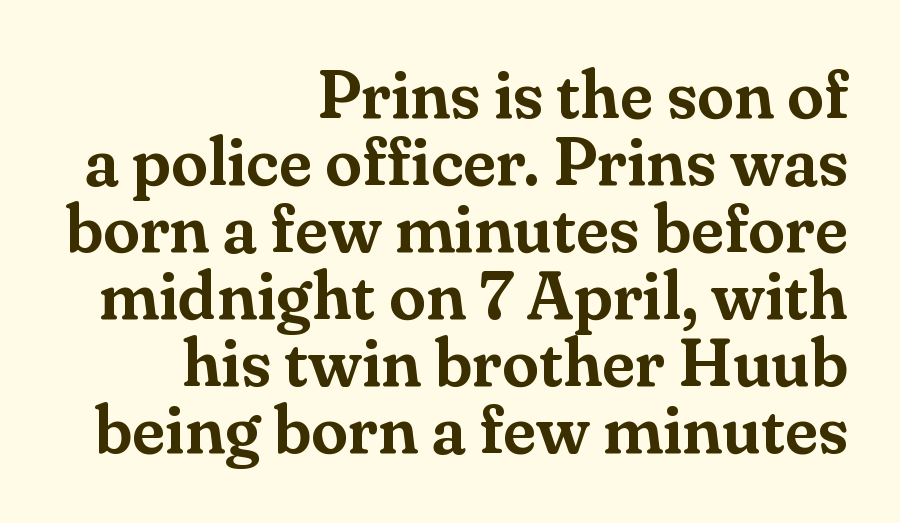
{"serif": "yes", "italic": "no", "width": "normal", "stroke_contrast": "medium", "x_height": "small", "monospaced": "no", "underline": "no", "align": "right", "line_spacing": "tight", "line_spacing_ratio": 1.0, "letter_spacing": "normal", "letter_spacing_em": 0.0, "glyph_px": 67}
